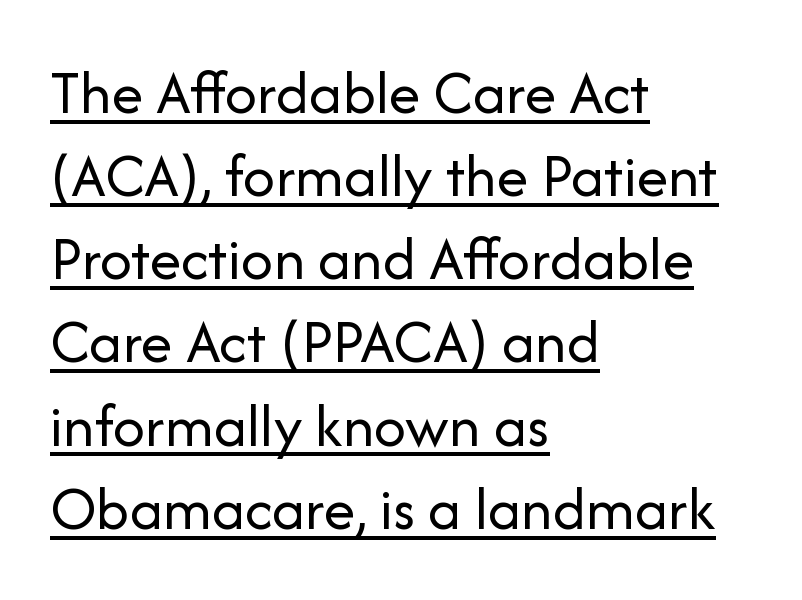
Left-aligned paragraph, ragged on the right. There is no visible air inserted between adjacent glyphs. Vertical strokes here are truly vertical. Serif or sans? Sans — the stroke terminals are bare. Baseline-to-baseline distance is the conventional proportion of letter height.
